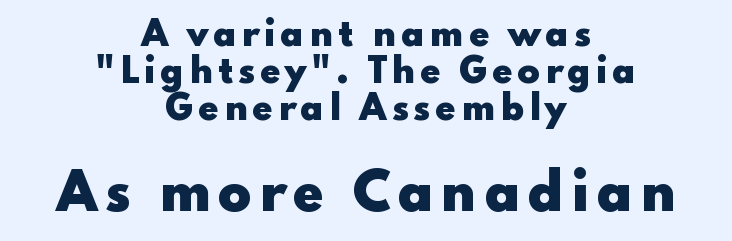
{"serif": "no", "italic": "no", "bold": "yes", "weight": "heavy", "width": "wide", "stroke_contrast": "low", "x_height": "small", "monospaced": "no", "underline": "no", "align": "center", "line_spacing": "tight", "line_spacing_ratio": 1.12, "larger_block": "second", "size_ratio": 1.52, "glyph_px": 50}
